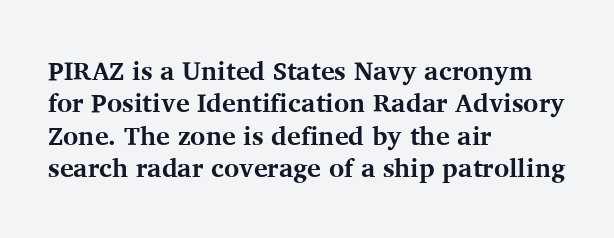
{"italic": "no", "bold": "yes", "underline": "no", "align": "left", "line_spacing": "normal", "line_spacing_ratio": 1.25, "letter_spacing": "normal", "letter_spacing_em": 0.0, "glyph_px": 26}
